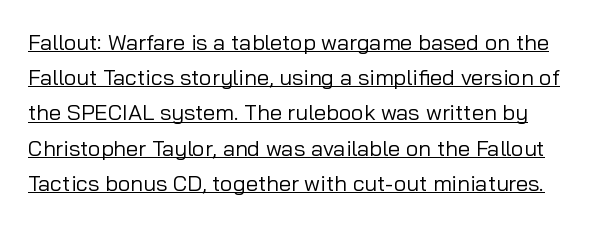
The image shows 22 px text type, upright; set normal line spacing (1.6x), normal letter spacing, underlined.
